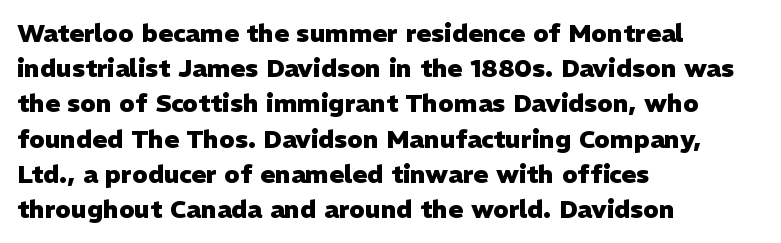
The image shows 25 px bold type, upright; set left-aligned, normal line spacing (1.41x), normal letter spacing, not underlined.
